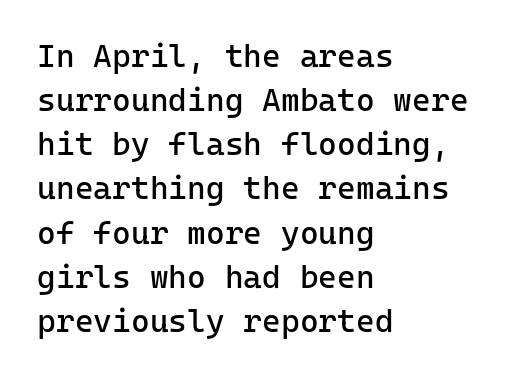
Bold? No — there's no thickening of the strokes. The ragged edge is on the right, which tells us the setting is flush left. This sample keeps an unexceptional amount of space between lines. Does the lettering tilt? It doesn't — this is upright. Students, note that the glyphs here touch the page at normal intervals.
